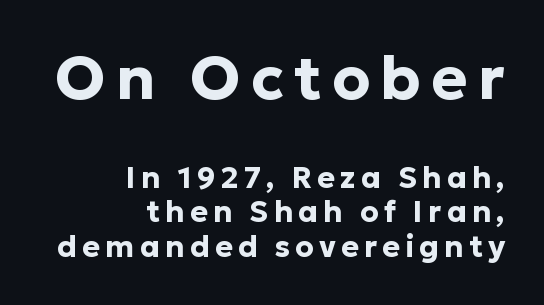
Descenders hang freely into open space. Students, observe: this is what under-led, compact text looks like. On the weight axis this lands at bold, roughly 700. Stroke terminals: plain, sans-serif.
